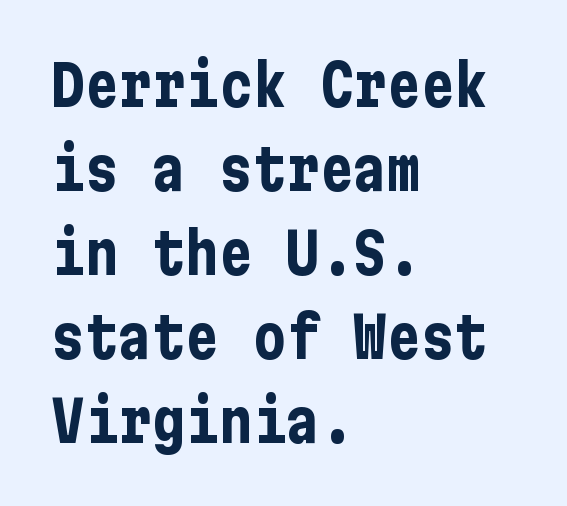
{"serif": "no", "italic": "no", "bold": "yes", "weight": "bold", "width": "condensed", "stroke_contrast": "low", "x_height": "medium", "underline": "no", "align": "left", "line_spacing": "normal", "line_spacing_ratio": 1.5, "letter_spacing": "normal", "letter_spacing_em": 0.0, "glyph_px": 56}
